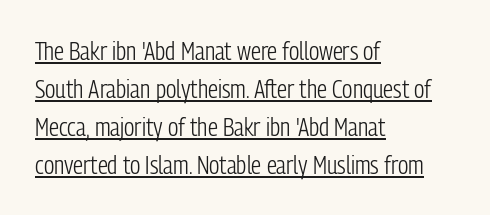
{"italic": "no", "bold": "no", "underline": "yes", "align": "left", "line_spacing": "normal", "line_spacing_ratio": 1.52, "letter_spacing": "normal", "letter_spacing_em": 0.0, "glyph_px": 25}
